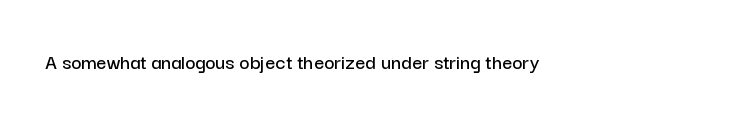
Tall strokes in this sample are plumb rather than angled. Short note: letters normally spaced. Lines of text with bare space underneath.
